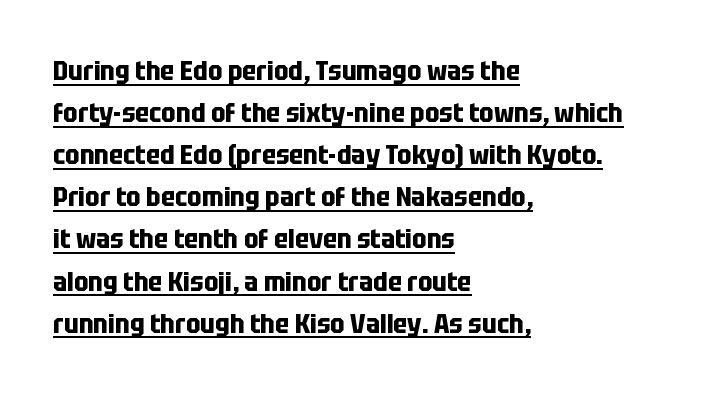
{"italic": "no", "bold": "yes", "underline": "yes", "align": "left", "line_spacing": "normal", "line_spacing_ratio": 1.56, "letter_spacing": "normal", "letter_spacing_em": 0.0, "glyph_px": 27}
